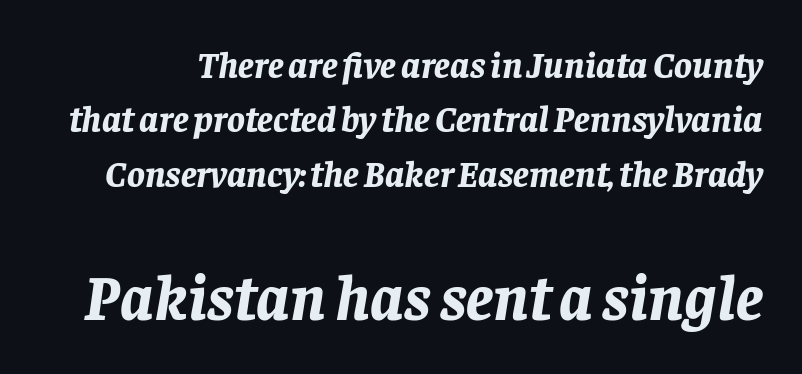
The image shows 64 px bold type, italic (leaning right); set normal line spacing (1.47x), normal letter spacing, not underlined; the second (bottom) block is 1.73x larger; low stroke contrast and a large x-height.
